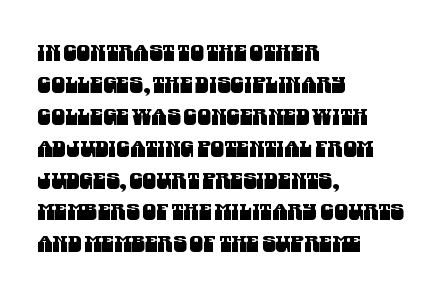
{"underline": "no", "align": "left", "line_spacing": "normal", "line_spacing_ratio": 1.45, "letter_spacing": "normal", "letter_spacing_em": 0.0, "glyph_px": 22}
